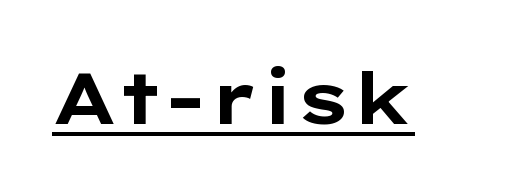
Between one letter and the next there's only the usual sliver of space. The face used here has the dense, thick strokes of a bold. Nope, not italic — everything's standing straight. You can see a thin bar hugging the bottom of the glyphs. This sample has the flowing, uneven cadence of proportional lettering. Nope, no serifs anywhere on these letters.
